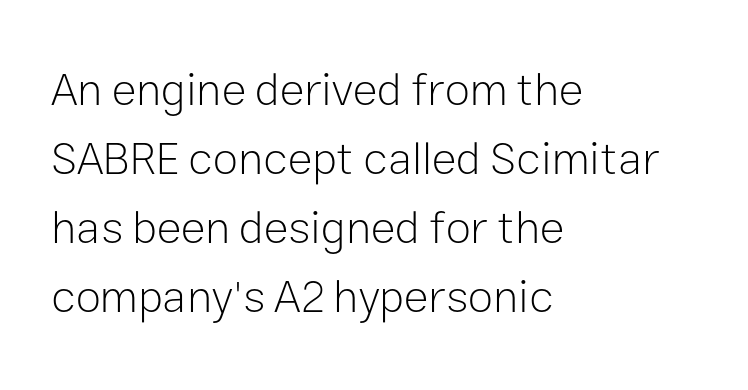
The baseline area is clear. Nothing heavy about these letters — not bold at all. Varying glyph widths throughout — classic text-font behaviour. Regarding serifs, this sample does without them.
